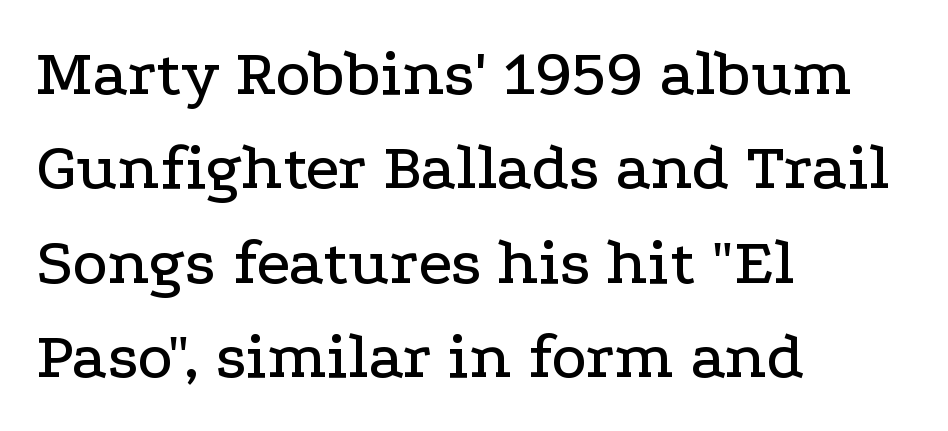
{"serif": "yes", "italic": "no", "width": "wide", "stroke_contrast": "low", "x_height": "medium", "monospaced": "no", "underline": "no", "align": "left", "line_spacing": "normal", "line_spacing_ratio": 1.41, "letter_spacing": "normal", "letter_spacing_em": 0.0, "glyph_px": 67}
